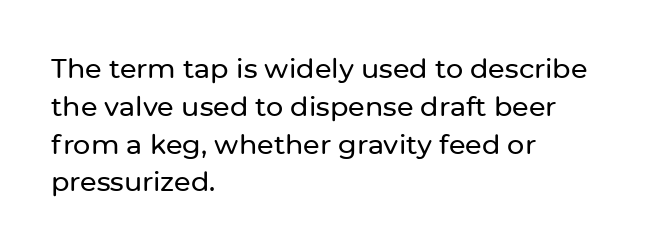
{"italic": "no", "underline": "no", "align": "left", "line_spacing": "normal", "line_spacing_ratio": 1.4, "letter_spacing": "normal", "letter_spacing_em": 0.0, "glyph_px": 27}
